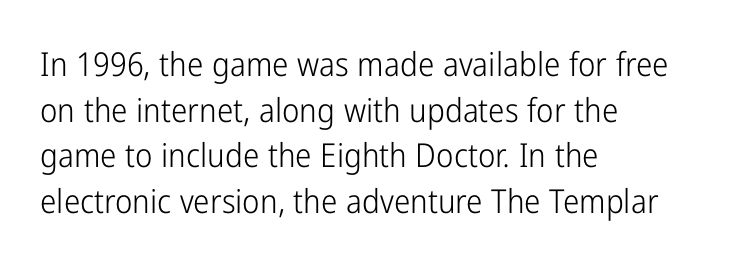
The image shows 33 px light, condensed sans-serif type, upright; set left-aligned, normal line spacing (1.38x), normal letter spacing, not underlined; low stroke contrast and a medium x-height.
